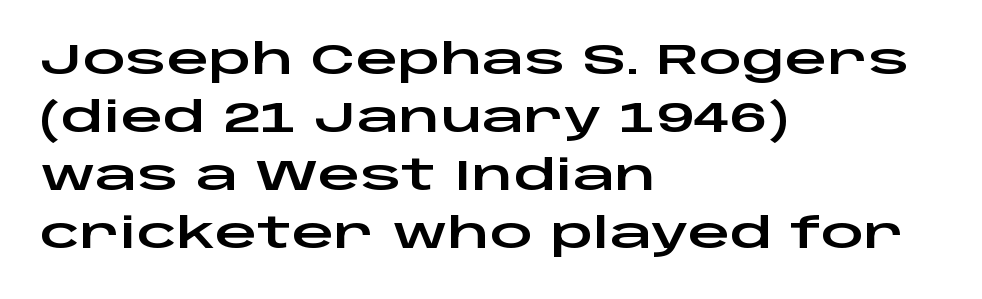
The letters stand upright; this is a roman face. The rendering uses natural spacing where letterforms have individual widths. The compositor pushed each line to the left boundary. Tracking value appears to be zero — textbook default spacing.
